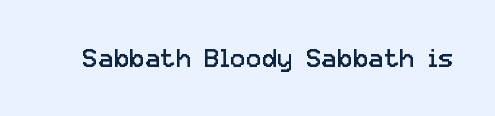
{"italic": "no", "bold": "no", "underline": "no", "letter_spacing": "normal", "letter_spacing_em": 0.0, "glyph_px": 26}
